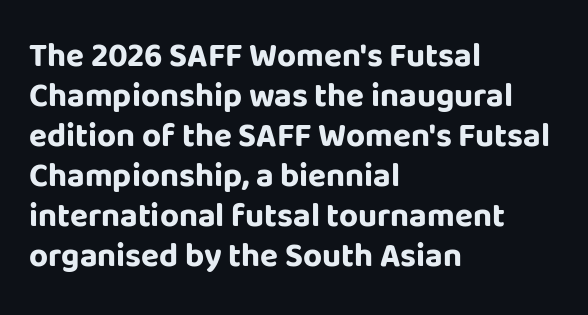
Quick note: underline off. Letterform terminals end flat and unadorned throughout the passage. Horizontal alignment here is leftward, the default for most running prose. Strong, thick strokes mark this as bold type.
